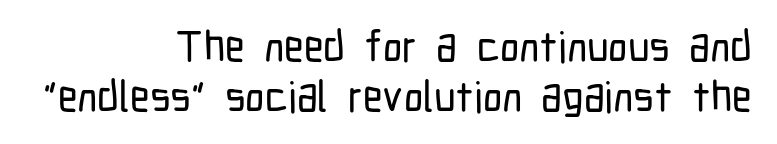
The image shows 43 px condensed sans-serif type, upright; set right-aligned, line spacing 1.16x, normal letter spacing, not underlined; low stroke contrast and a medium x-height.
